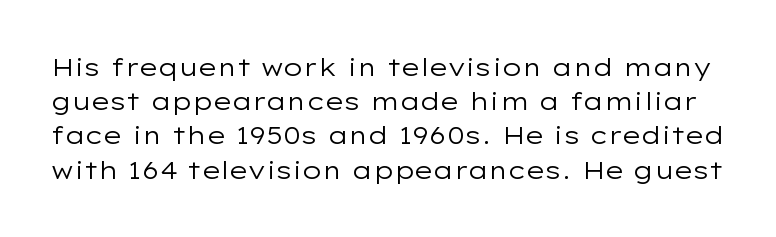
The image shows 25 px text type, upright; set normal line spacing (1.37x), normal letter spacing, not underlined.
